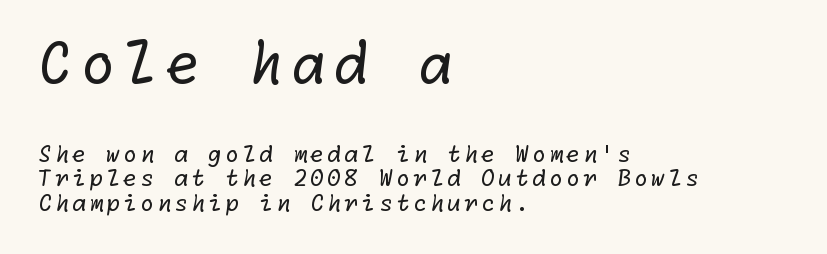
The image shows 57 px regular-weight sans-serif type; set left-aligned, tight line spacing (1.06x), not underlined; the first (top) block is 2.48x larger; low stroke contrast and a medium x-height.
